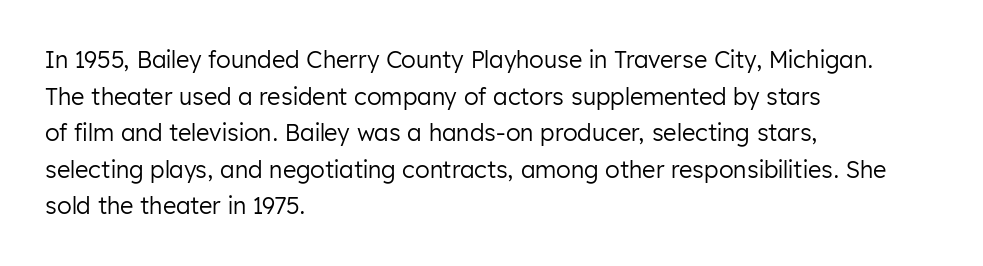
Q: Is the text bold? A: No.
Q: Is the text italic (slanted)? A: No, it is upright.
Q: Is the text underlined? A: No.
Q: How is the paragraph aligned? A: Left-aligned.
Q: Is the spacing between letters normal or unusually wide? A: Normal.
Q: Is the spacing between lines tight, normal or loose? A: Normal.
